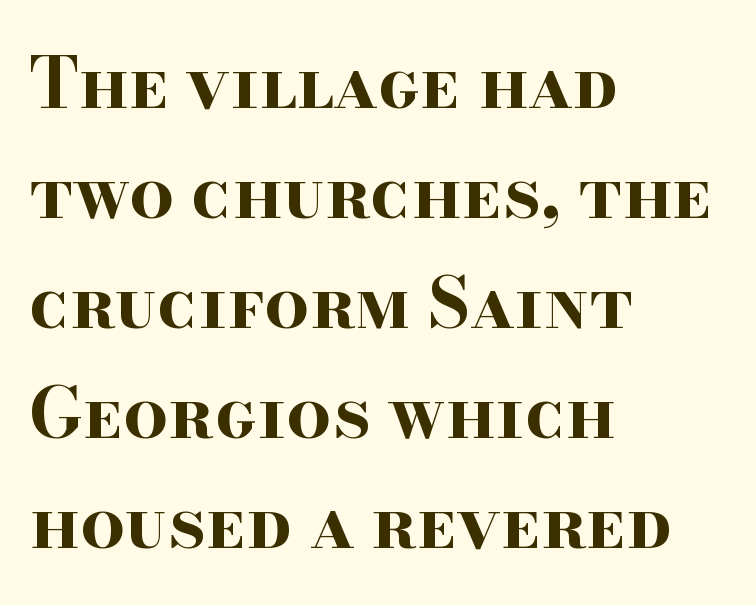
{"serif": "yes", "italic": "no", "bold": "yes", "weight": "bold", "width": "wide", "stroke_contrast": "high", "x_height": "small", "monospaced": "no", "underline": "no", "align": "left", "line_spacing": "normal", "line_spacing_ratio": 1.57, "letter_spacing": "normal", "letter_spacing_em": 0.0, "glyph_px": 70}
